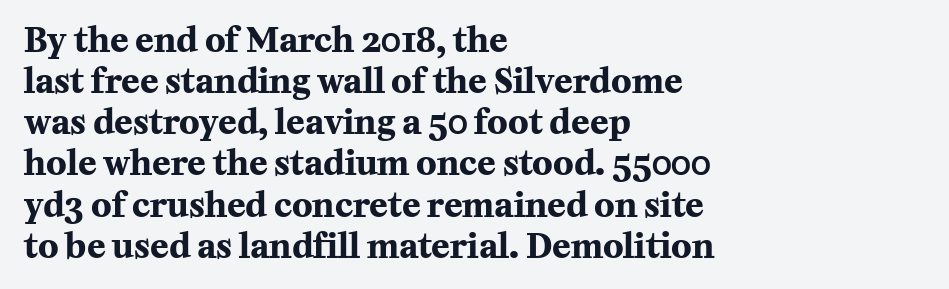
Each glyph is drawn with heavy, bold strokes. If you drew a line through each stem, it would be perfectly vertical. The typesetter chose a ragged-right arrangement here. Descender tails drop into unmarked territory.
